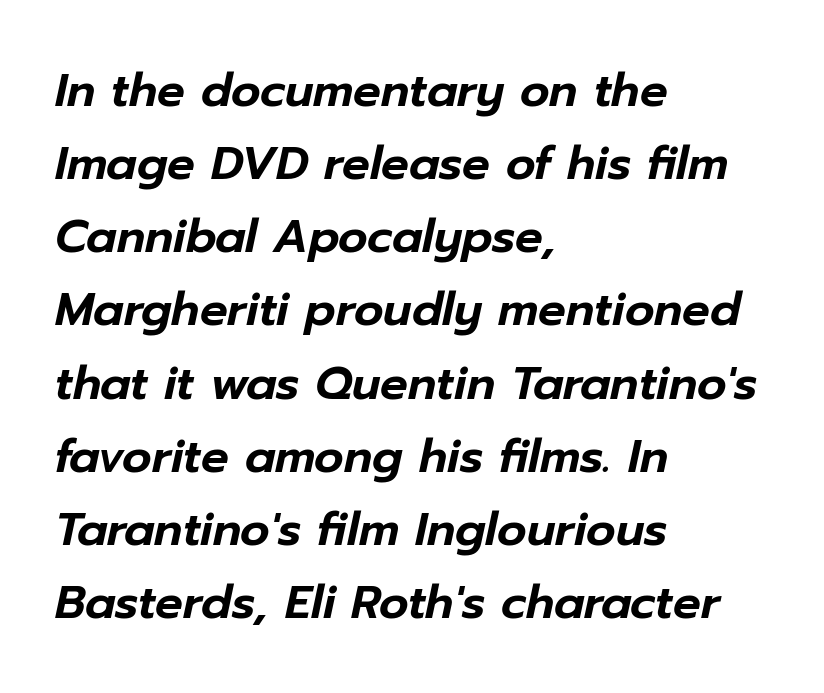
{"italic": "yes", "lean": "right", "slant_degrees": 12, "width": "normal", "stroke_contrast": "low", "x_height": "medium", "monospaced": "no", "underline": "no", "align": "left", "line_spacing": "normal", "line_spacing_ratio": 1.59, "letter_spacing": "normal", "letter_spacing_em": 0.0, "glyph_px": 46}
